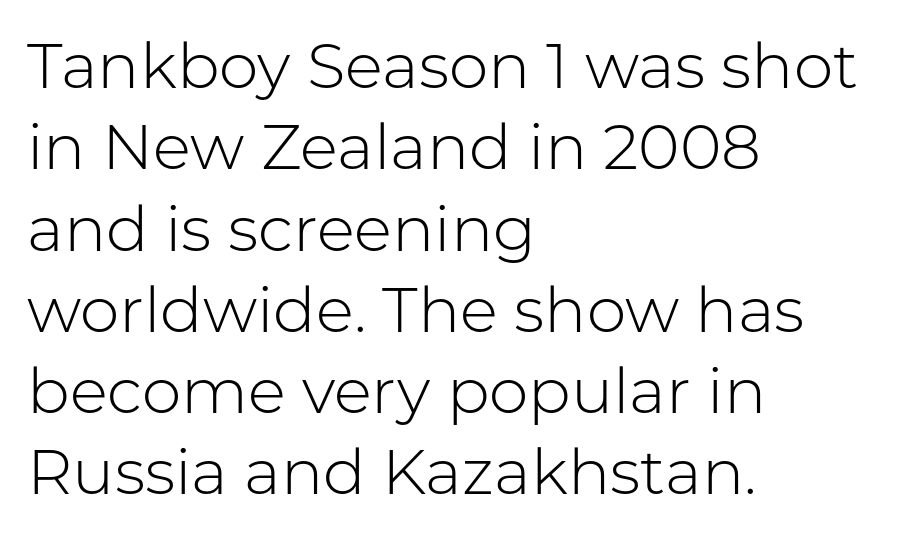
The glyphs in this specimen are sans serif. This sample has the flowing, uneven cadence of proportional lettering. Tall strokes in this sample are plumb rather than angled. The space between consecutive lines is moderate. Line starts are locked; line ends wander. Underline: absent.
